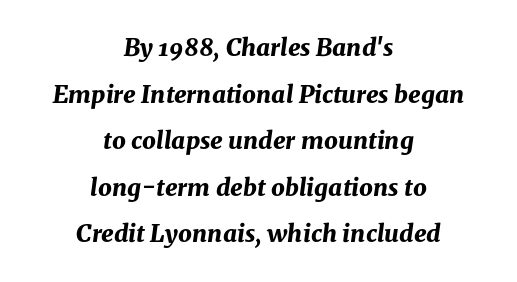
The image shows 24 px bold type, italic (leaning right); set centered, loose line spacing (1.94x), normal letter spacing, not underlined.
